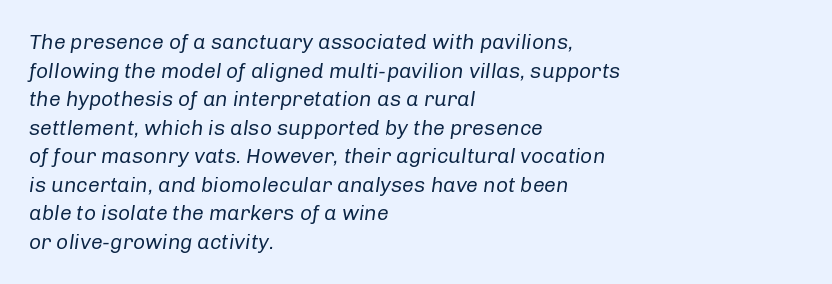
The passage shown stacks its lines at a standard gap. Unmarked baselines from the first word to the last. Notice how the stems are inclined rather than vertical — that's the hallmark of italics. The face looks like a standard text weight, possibly lighter. You could call the tracking neutral — neither tight nor loose. Left-aligned paragraph, ragged on the right.
